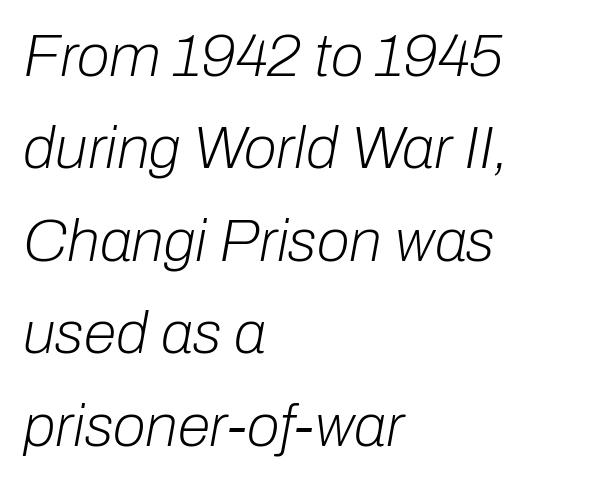
The image shows 60 px light type, italic (leaning right); set left-aligned, normal line spacing (1.54x), normal letter spacing, not underlined; low stroke contrast and a medium x-height.
